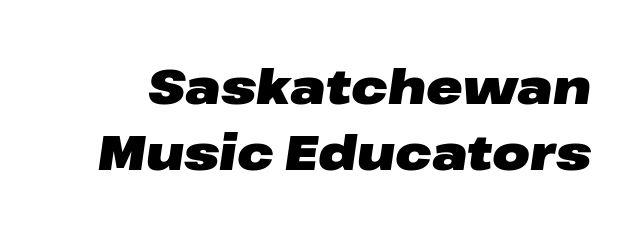
The face used here is rendered with its standard letterfit. Bare-footed words on every line. As a designer I'd log this as weight 700, bold. This is oblique type, the kind used for emphasis or titles. The rendering uses natural spacing where letterforms have individual widths.
